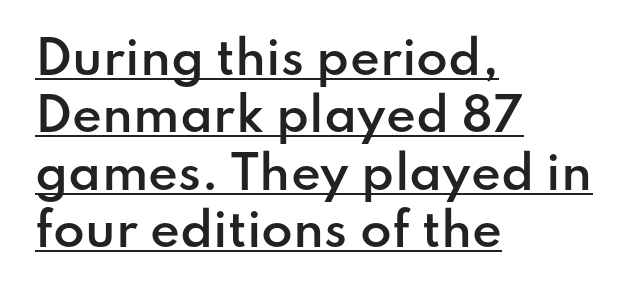
Q: Is the text bold? A: Semi-bold.
Q: Is the text italic (slanted)? A: No, it is upright.
Q: Is the typeface a serif or a sans-serif typeface? A: Sans-serif.
Q: Is the text underlined? A: Yes.
Q: How is the paragraph aligned? A: Left-aligned.
Q: Is the spacing between letters normal or unusually wide? A: Normal.
Q: Is the spacing between lines tight, normal or loose? A: Normal.
Q: Width (condensed, normal, or wide)? A: Normal.
Q: Stroke contrast? A: Low.
Q: x-height? A: Small.
Q: Monospaced? A: No.
